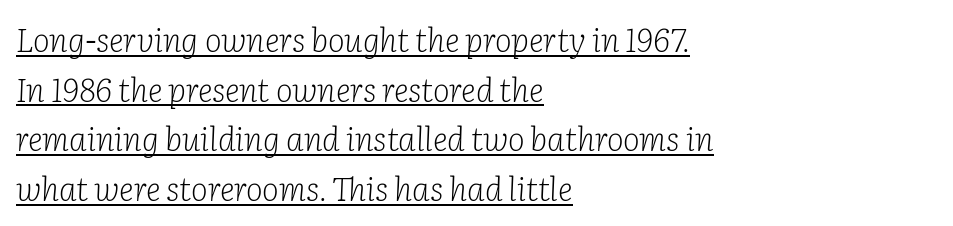
The image shows 32 px light serif type, italic (leaning right); set left-aligned, normal line spacing (1.55x), normal letter spacing, underlined; low stroke contrast and a medium x-height.
